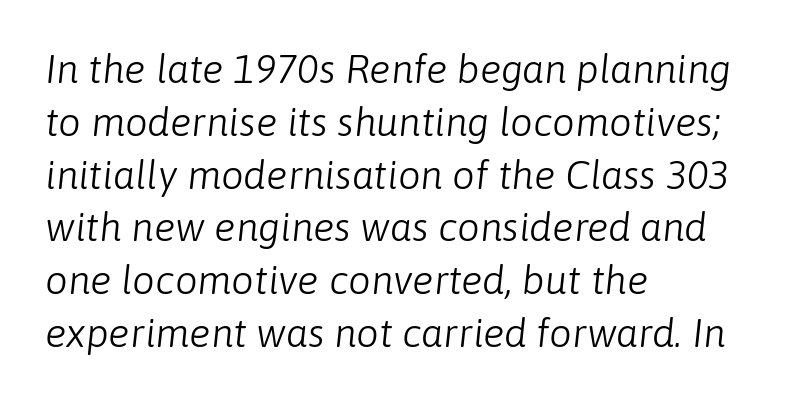
{"italic": "yes", "lean": "right", "slant_degrees": 6, "bold": "no", "weight": "light", "width": "normal", "stroke_contrast": "low", "x_height": "medium", "monospaced": "no", "underline": "no", "align": "left", "line_spacing": "normal", "line_spacing_ratio": 1.32, "letter_spacing": "normal", "letter_spacing_em": 0.0, "glyph_px": 40}
